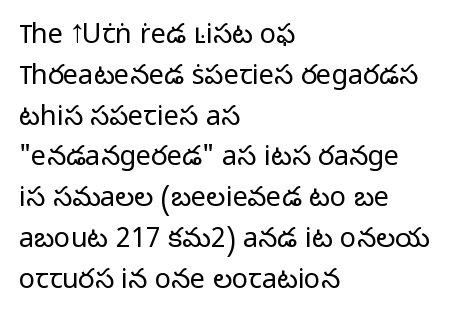
Q: Is the text bold? A: No.
Q: Is the text italic (slanted)? A: No, it is upright.
Q: Is the text underlined? A: No.
Q: How is the paragraph aligned? A: Left-aligned.
Q: Is the spacing between letters normal or unusually wide? A: Normal.
Q: Is the spacing between lines tight, normal or loose? A: Normal.
